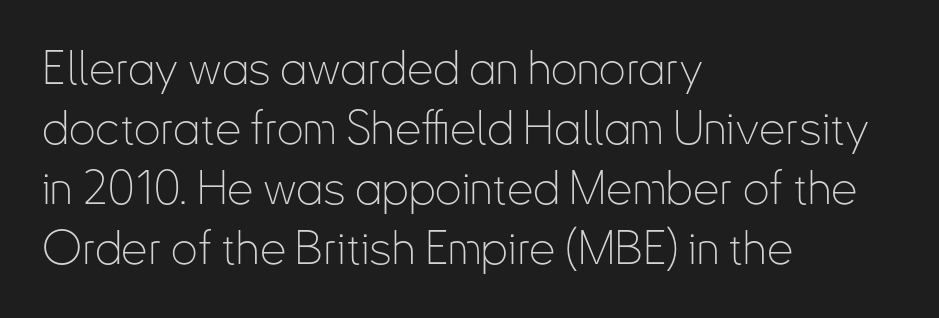
{"serif": "no", "italic": "no", "bold": "no", "weight": "thin", "width": "condensed", "stroke_contrast": "low", "x_height": "small", "monospaced": "no", "underline": "no", "align": "left", "line_spacing": "normal", "line_spacing_ratio": 1.28, "letter_spacing": "normal", "letter_spacing_em": 0.0, "glyph_px": 47}
